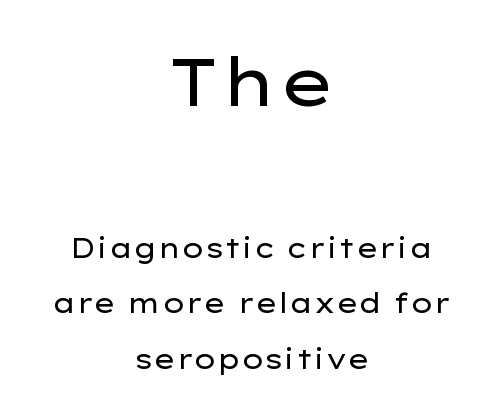
Q: Is the text bold? A: No.
Q: Is the text italic (slanted)? A: No, it is upright.
Q: Is the typeface a serif or a sans-serif typeface? A: Sans-serif.
Q: Is the text underlined? A: No.
Q: How is the paragraph aligned? A: Centered.
Q: Is the spacing between letters normal or unusually wide? A: Normal.
Q: Is the spacing between lines tight, normal or loose? A: Loose.
Q: Which block of text is set in a larger size, the first (top) or the second (bottom)? A: The first (top) one.
Q: Width (condensed, normal, or wide)? A: Wide.
Q: Stroke contrast? A: Low.
Q: x-height? A: Medium.
Q: Monospaced? A: No.
